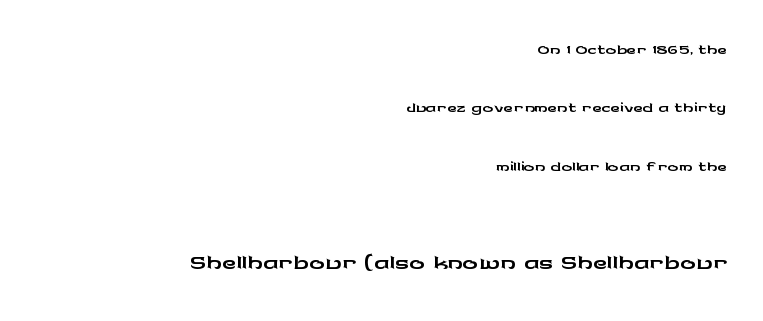
{"serif": "no", "italic": "no", "width": "wide", "stroke_contrast": "low", "x_height": "medium", "monospaced": "no", "underline": "no", "align": "right", "line_spacing": "loose", "line_spacing_ratio": 2.25, "letter_spacing": "normal", "letter_spacing_em": 0.0, "larger_block": "second", "size_ratio": 1.5, "glyph_px": 39}
